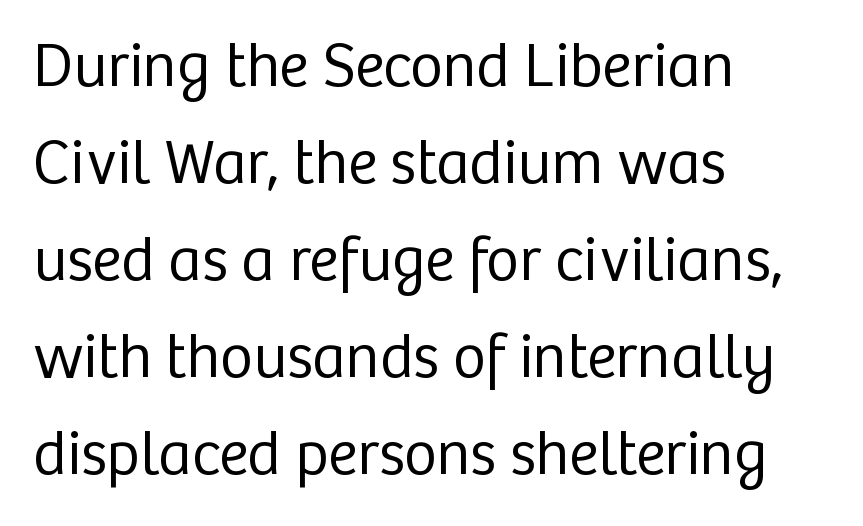
Any mark beneath the type? The region is blank. The compositor pushed each line to the left boundary. Look at the tracking — it's just the regular setting, nothing added. A roman cut, with each character standing at attention.
